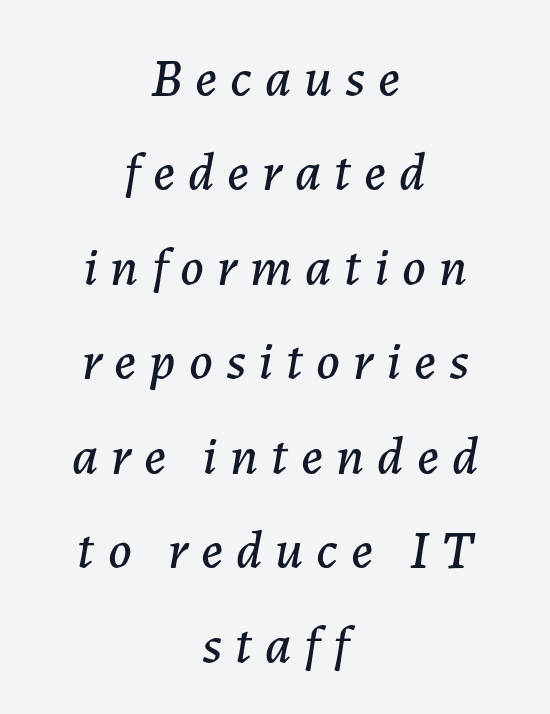
The image shows 54 px text type, italic (leaning right); set centered, line spacing 1.75x, unusually wide letter spacing (+0.24 em), not underlined; low stroke contrast and a medium x-height.
